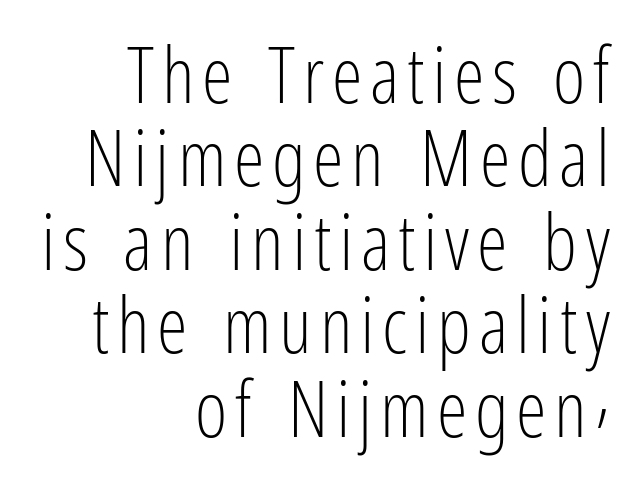
Q: Is the text bold? A: No.
Q: Is the text italic (slanted)? A: No, it is upright.
Q: Is the typeface a serif or a sans-serif typeface? A: Sans-serif.
Q: Is the text underlined? A: No.
Q: How is the paragraph aligned? A: Right-aligned.
Q: Is the spacing between lines tight, normal or loose? A: Tight.
Q: Width (condensed, normal, or wide)? A: Condensed.
Q: Stroke contrast? A: Low.
Q: x-height? A: Medium.
Q: Monospaced? A: No.
